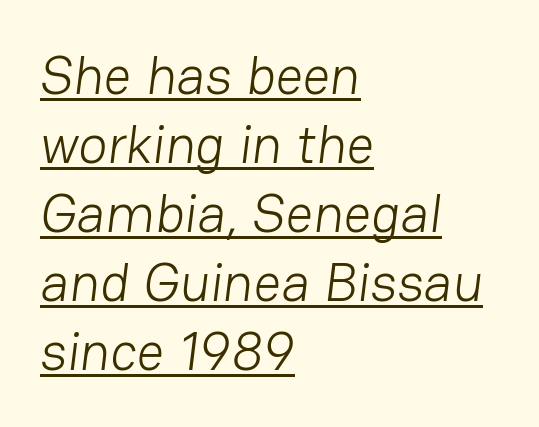
Q: Is the text bold? A: No.
Q: Is the typeface a serif or a sans-serif typeface? A: Sans-serif.
Q: Is the text underlined? A: Yes.
Q: How is the paragraph aligned? A: Left-aligned.
Q: Is the spacing between letters normal or unusually wide? A: Normal.
Q: Is the spacing between lines tight, normal or loose? A: Normal.
Q: Width (condensed, normal, or wide)? A: Normal.
Q: Stroke contrast? A: Low.
Q: x-height? A: Medium.
Q: Monospaced? A: No.
